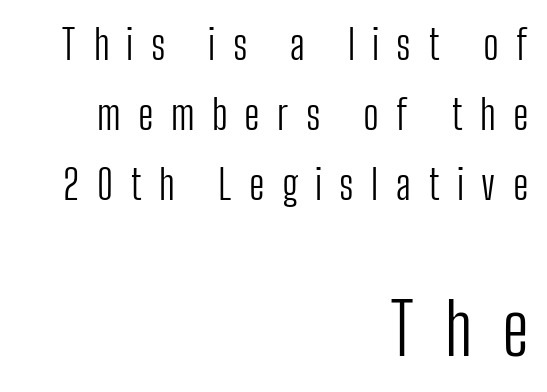
Q: Is the text bold? A: No.
Q: Is the text italic (slanted)? A: No, it is upright.
Q: Is the typeface a serif or a sans-serif typeface? A: Sans-serif.
Q: Is the text underlined? A: No.
Q: How is the paragraph aligned? A: Right-aligned.
Q: Is the spacing between letters normal or unusually wide? A: Unusually wide.
Q: Which block of text is set in a larger size, the first (top) or the second (bottom)? A: The second (bottom) one.
Q: Width (condensed, normal, or wide)? A: Condensed.
Q: Stroke contrast? A: Low.
Q: x-height? A: Medium.
Q: Monospaced? A: No.
